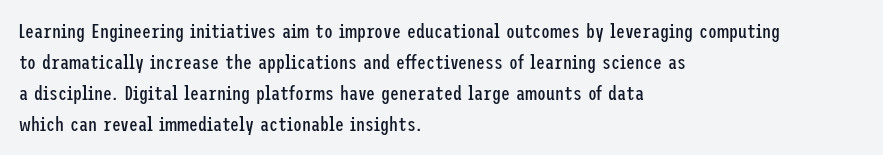
{"italic": "no", "bold": "no", "underline": "no", "align": "left", "line_spacing": "normal", "line_spacing_ratio": 1.55, "letter_spacing": "normal", "letter_spacing_em": 0.0, "glyph_px": 20}
